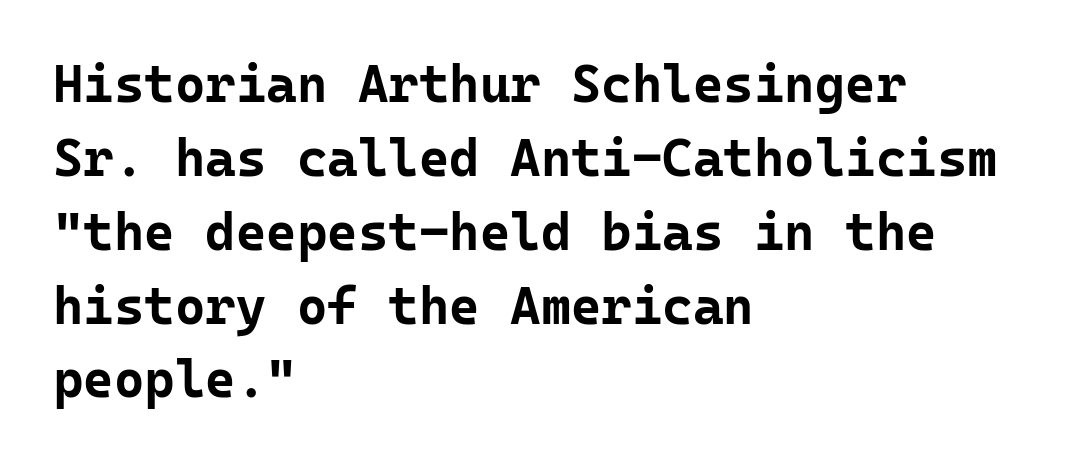
Q: Is the text bold? A: Yes.
Q: Is the text italic (slanted)? A: No, it is upright.
Q: Is the typeface a serif or a sans-serif typeface? A: Sans-serif.
Q: Is the text underlined? A: No.
Q: How is the paragraph aligned? A: Left-aligned.
Q: Is the spacing between letters normal or unusually wide? A: Normal.
Q: Is the spacing between lines tight, normal or loose? A: Normal.
Q: Width (condensed, normal, or wide)? A: Normal.
Q: Stroke contrast? A: Low.
Q: x-height? A: Medium.
Q: Monospaced? A: Yes.
